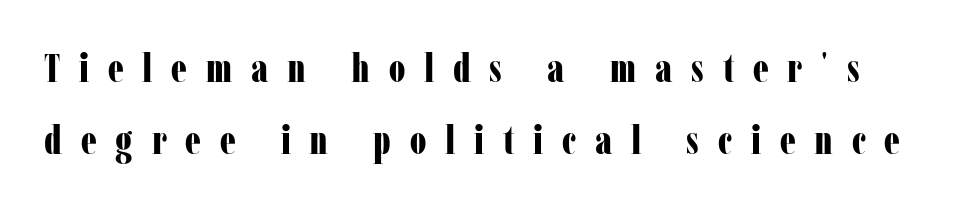
{"serif": "yes", "italic": "no", "bold": "yes", "weight": "bold", "width": "condensed", "stroke_contrast": "low", "x_height": "medium", "monospaced": "no", "underline": "no", "line_spacing_ratio": 1.81, "letter_spacing": "wide", "letter_spacing_em": 0.47, "glyph_px": 40}
